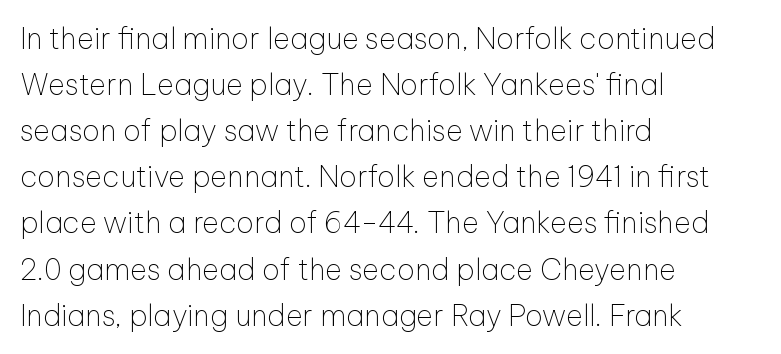
Q: Is the text bold? A: No.
Q: Is the text italic (slanted)? A: No, it is upright.
Q: Is the typeface a serif or a sans-serif typeface? A: Sans-serif.
Q: Is the text underlined? A: No.
Q: How is the paragraph aligned? A: Left-aligned.
Q: Is the spacing between letters normal or unusually wide? A: Normal.
Q: Is the spacing between lines tight, normal or loose? A: Normal.
Q: Width (condensed, normal, or wide)? A: Normal.
Q: Stroke contrast? A: Low.
Q: x-height? A: Medium.
Q: Monospaced? A: No.
